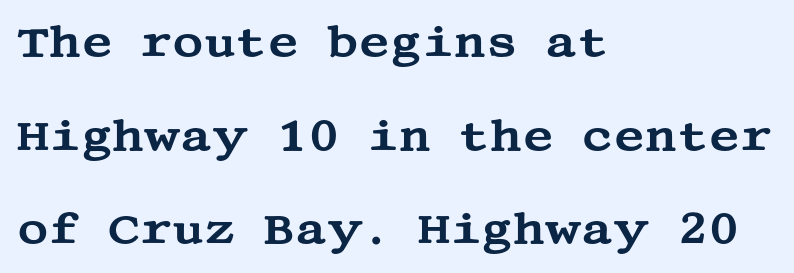
{"serif": "yes", "italic": "no", "width": "wide", "stroke_contrast": "medium", "x_height": "large", "underline": "no", "align": "left", "line_spacing": "loose", "line_spacing_ratio": 2.18, "letter_spacing": "normal", "letter_spacing_em": 0.0, "glyph_px": 43}
